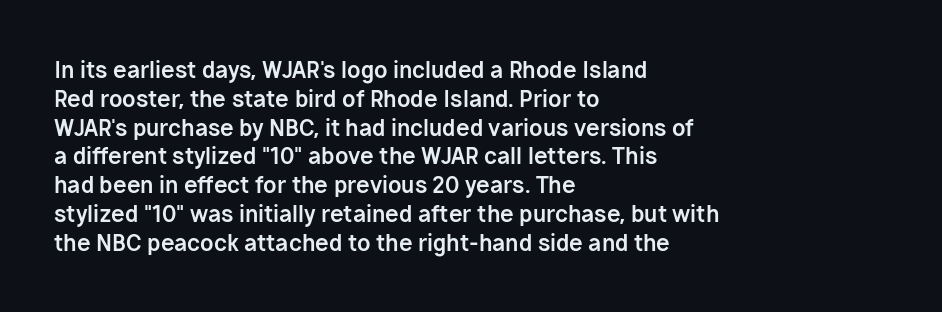
{"italic": "no", "bold": "yes", "underline": "no", "align": "left", "line_spacing": "normal", "line_spacing_ratio": 1.31, "letter_spacing": "normal", "letter_spacing_em": 0.0, "glyph_px": 22}
